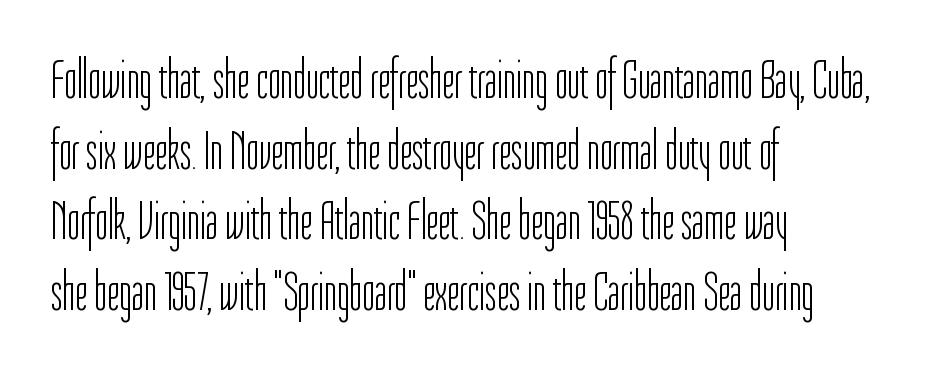
Q: Is the text bold? A: No.
Q: Is the text italic (slanted)? A: No, it is upright.
Q: Is the typeface a serif or a sans-serif typeface? A: Sans-serif.
Q: Is the text underlined? A: No.
Q: How is the paragraph aligned? A: Left-aligned.
Q: Is the spacing between letters normal or unusually wide? A: Normal.
Q: Is the spacing between lines tight, normal or loose? A: Normal.
Q: Width (condensed, normal, or wide)? A: Condensed.
Q: Stroke contrast? A: Low.
Q: x-height? A: Medium.
Q: Monospaced? A: No.
